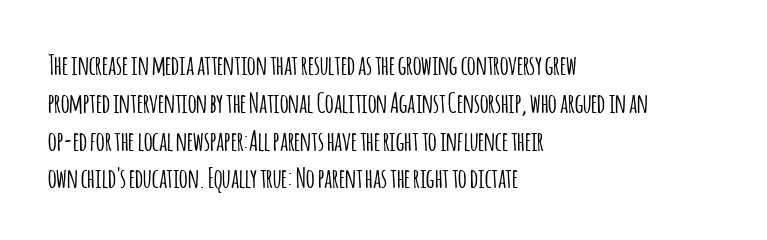
{"italic": "no", "underline": "no", "align": "left", "line_spacing": "normal", "line_spacing_ratio": 1.4, "letter_spacing": "normal", "letter_spacing_em": 0.0, "glyph_px": 27}
